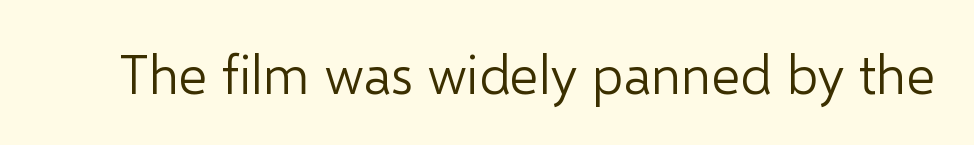
{"serif": "no", "italic": "no", "bold": "no", "weight": "light", "width": "normal", "stroke_contrast": "low", "x_height": "medium", "monospaced": "no", "underline": "no", "letter_spacing": "normal", "letter_spacing_em": 0.0, "glyph_px": 55}
